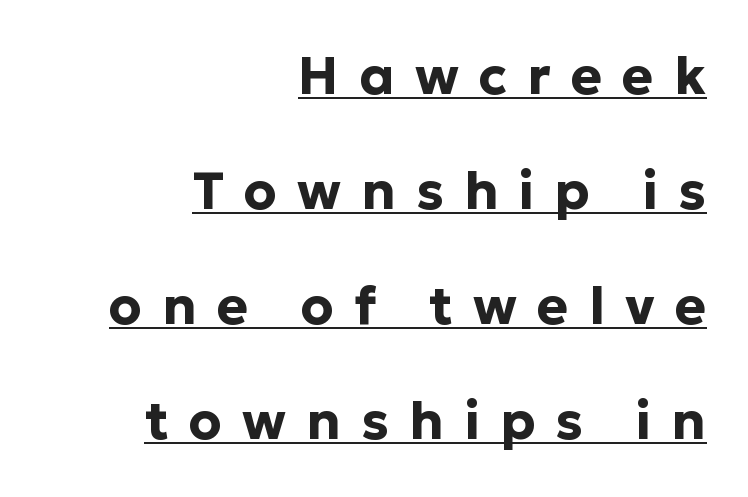
Q: Is the text bold? A: Yes.
Q: Is the text italic (slanted)? A: No, it is upright.
Q: Is the typeface a serif or a sans-serif typeface? A: Sans-serif.
Q: Is the text underlined? A: Yes.
Q: How is the paragraph aligned? A: Right-aligned.
Q: Is the spacing between letters normal or unusually wide? A: Unusually wide.
Q: Is the spacing between lines tight, normal or loose? A: Loose.
Q: Width (condensed, normal, or wide)? A: Normal.
Q: Stroke contrast? A: Low.
Q: x-height? A: Medium.
Q: Monospaced? A: No.
